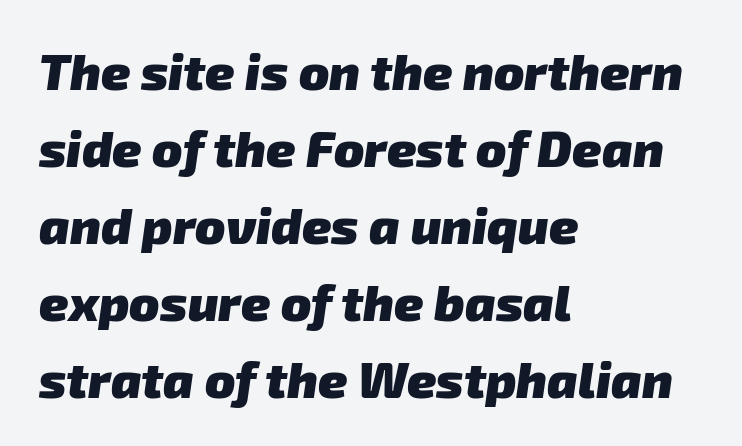
{"serif": "no", "bold": "yes", "weight": "heavy", "width": "normal", "stroke_contrast": "low", "x_height": "medium", "monospaced": "no", "underline": "no", "align": "left", "line_spacing": "normal", "line_spacing_ratio": 1.54, "letter_spacing": "normal", "letter_spacing_em": 0.0, "glyph_px": 50}
